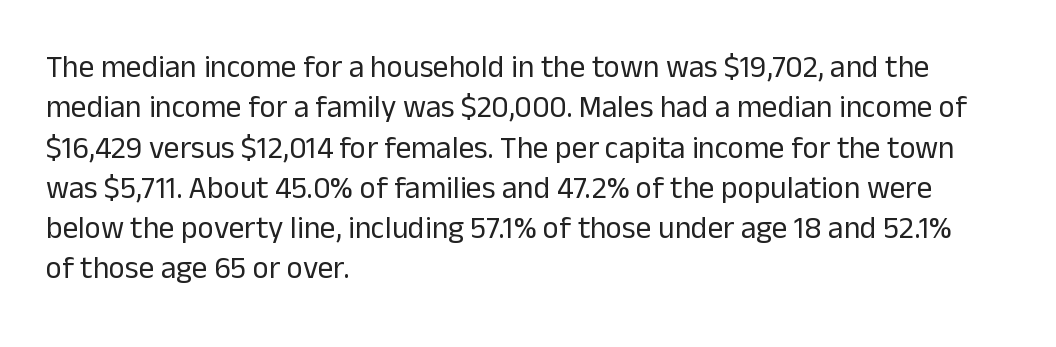
{"serif": "no", "italic": "no", "bold": "no", "weight": "regular", "width": "normal", "stroke_contrast": "low", "x_height": "medium", "monospaced": "no", "underline": "no", "align": "left", "line_spacing": "normal", "line_spacing_ratio": 1.3, "letter_spacing": "normal", "letter_spacing_em": 0.0, "glyph_px": 31}
